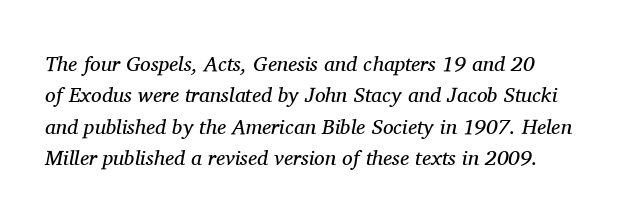
The image shows 21 px text type, italic (leaning right); set normal line spacing (1.49x), normal letter spacing, not underlined.
